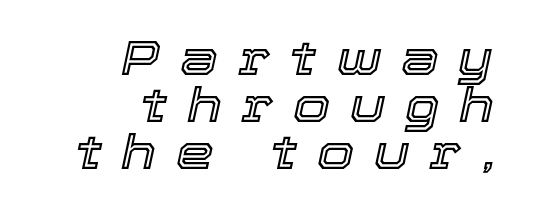
{"italic": "yes", "lean": "right", "slant_degrees": 12, "width": "normal", "x_height": "medium", "monospaced": "no", "underline": "no", "align": "right", "line_spacing": "tight", "line_spacing_ratio": 0.98, "letter_spacing": "wide", "letter_spacing_em": 0.41, "glyph_px": 48}
